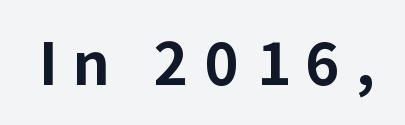
The image shows 58 px bold sans-serif type, upright; set unusually wide letter spacing (+0.28 em), not underlined; low stroke contrast and a medium x-height.
